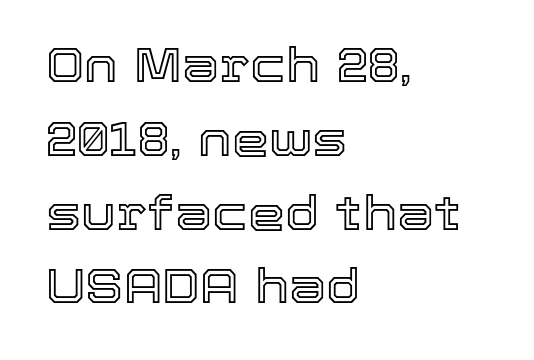
This sample has the flowing, uneven cadence of proportional lettering. Is there any slant? The stems are plumb. Beneath every word, the page is bare. Tracking value appears to be zero — textbook default spacing.
